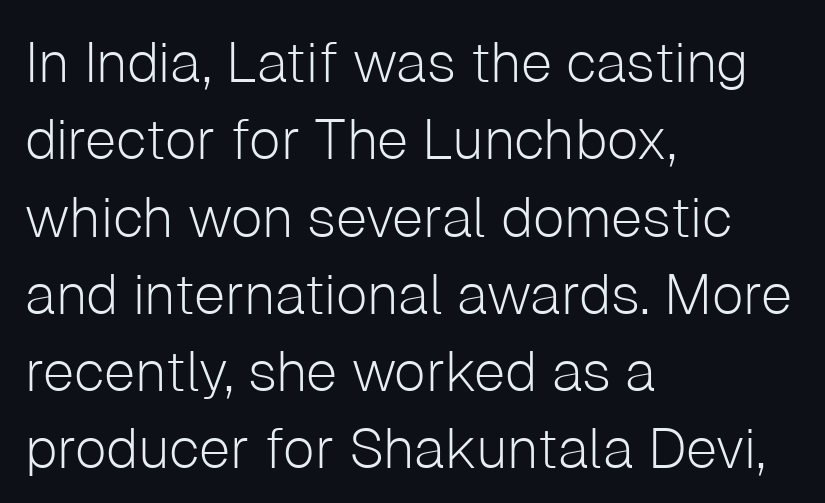
Where is the straight margin? On the left. The axis of the letterforms is exactly vertical. Is the stroke heavy? The answer is a plain regular-or-lighter. Underlining? Definitely not there.
